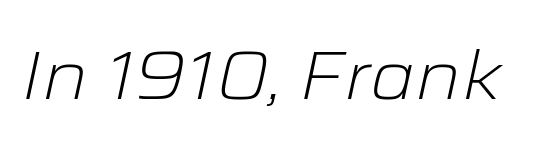
Does extra space separate the letters? No, they use regular spacing. Summary of weight: not heavy and not bold. The foot of each line stays bare and open. The glyphs look as if they've been sheared to an angle.
